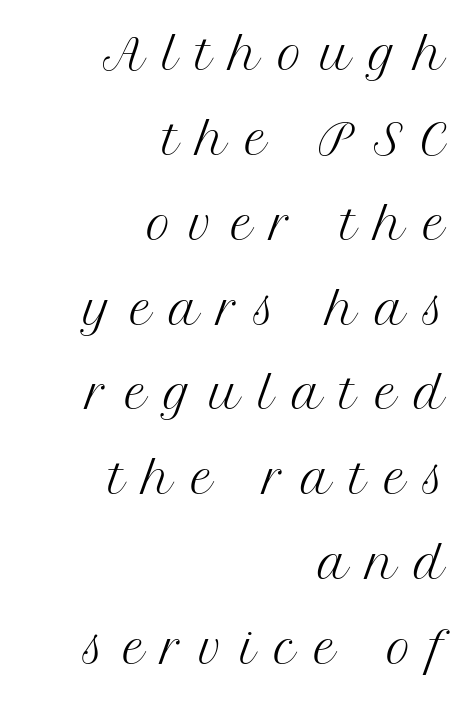
Visually the block forms a straight wall on the right and a jagged coastline on the left. Letters have the restrained weight of plain body copy at most. The passage shown stacks its lines with a broad gap. This sample has the flowing, uneven cadence of proportional lettering.
